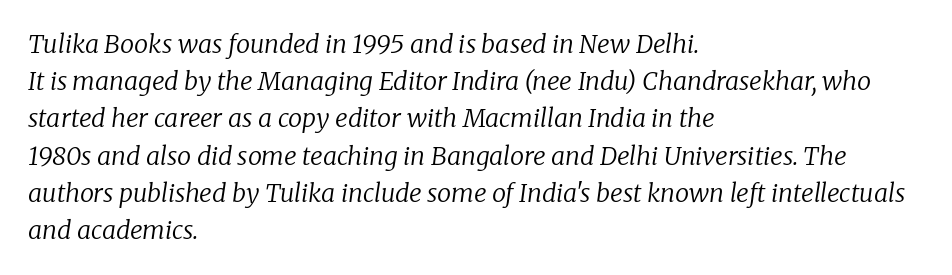
The image shows 25 px text type, italic (leaning right); set left-aligned, normal line spacing (1.49x), normal letter spacing, not underlined.
